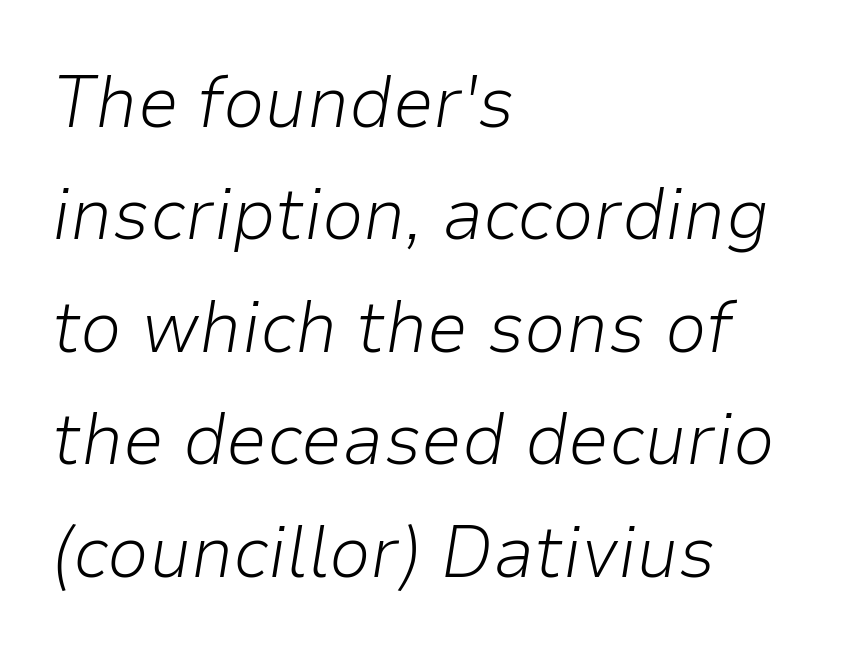
The image shows 74 px light type, italic (leaning right); set left-aligned, normal line spacing (1.52x), normal letter spacing, not underlined; low stroke contrast and a medium x-height.
